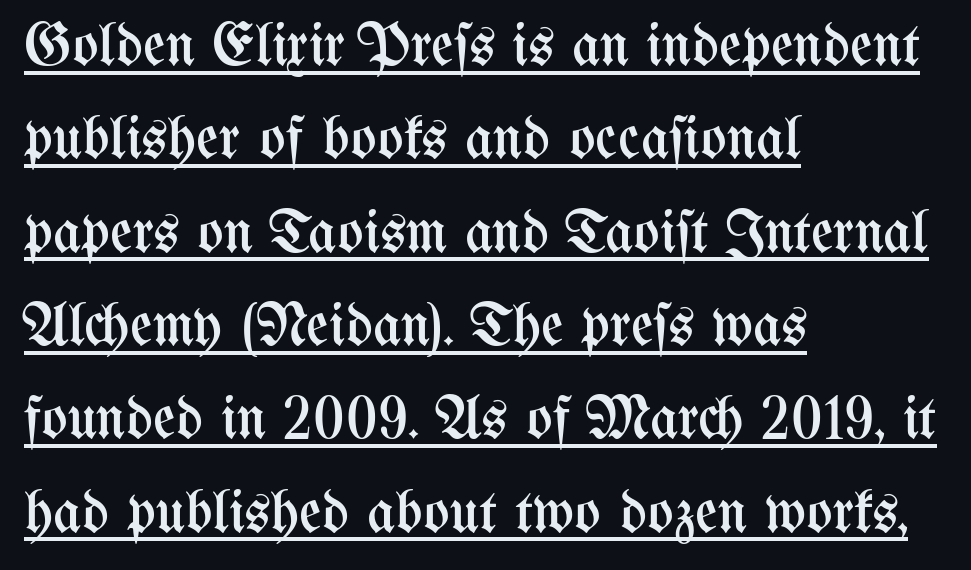
Short note: letters normally spaced. If you measured baseline to baseline, you'd find a middling distance. A roman cut, with each character standing at attention. The strokes carry an ordinary text weight at most.
